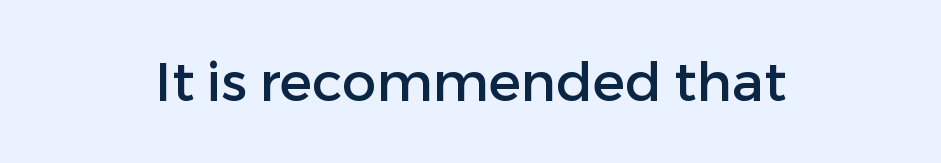
The image shows 54 px sans-serif type, upright; set centered, normal letter spacing, not underlined; low stroke contrast and a medium x-height.
